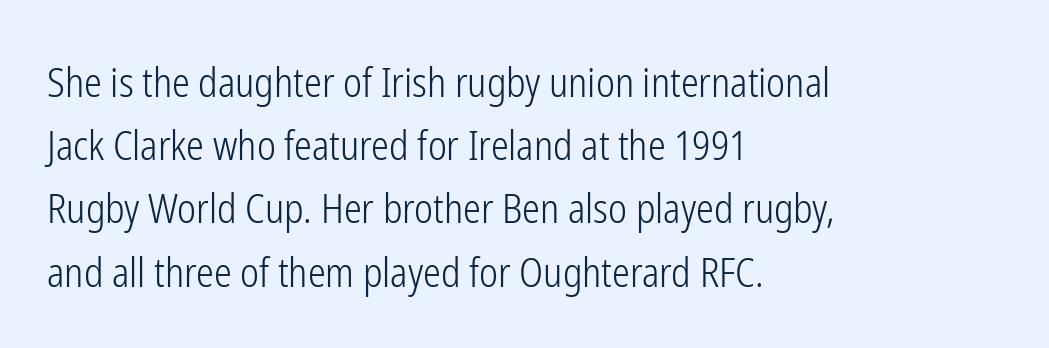
{"serif": "no", "italic": "no", "bold": "no", "weight": "light", "width": "condensed", "stroke_contrast": "low", "x_height": "medium", "monospaced": "no", "underline": "no", "align": "left", "line_spacing": "normal", "line_spacing_ratio": 1.58, "letter_spacing": "normal", "letter_spacing_em": 0.0, "glyph_px": 40}
